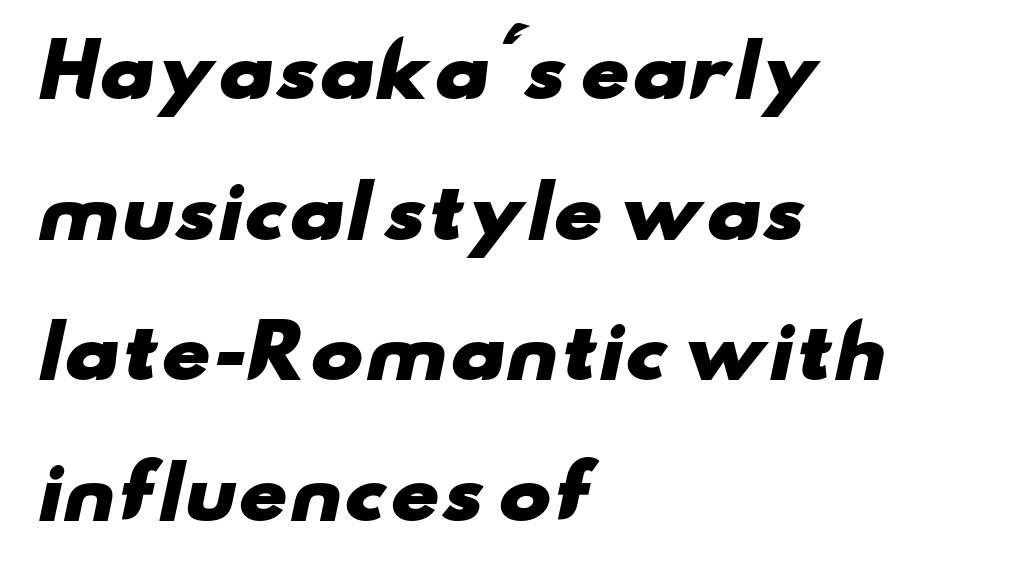
{"serif": "no", "bold": "yes", "weight": "heavy", "width": "wide", "stroke_contrast": "low", "x_height": "small", "monospaced": "no", "underline": "no", "align": "left", "line_spacing": "loose", "line_spacing_ratio": 1.98, "letter_spacing": "normal", "letter_spacing_em": 0.0, "glyph_px": 71}
